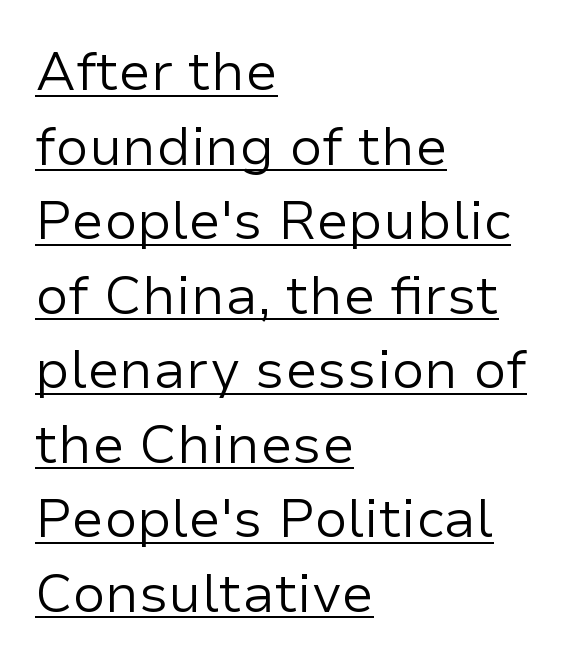
{"serif": "no", "italic": "no", "bold": "no", "weight": "regular", "width": "normal", "stroke_contrast": "low", "x_height": "medium", "monospaced": "no", "underline": "yes", "align": "left", "line_spacing": "normal", "line_spacing_ratio": 1.38, "letter_spacing": "normal", "letter_spacing_em": 0.0, "glyph_px": 54}
